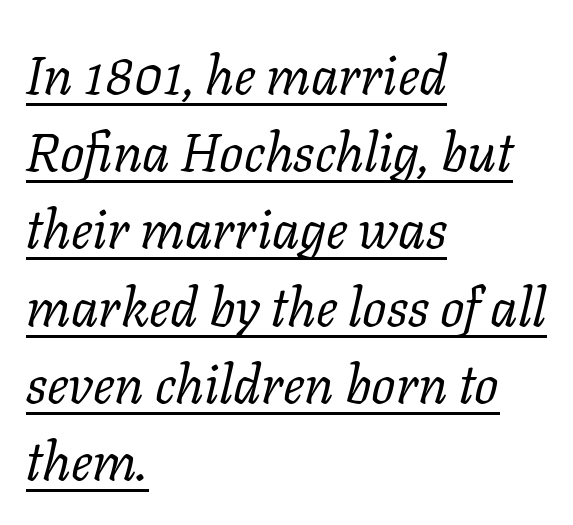
The image shows 54 px regular-weight serif type, italic (leaning right); set left-aligned, normal line spacing (1.43x), normal letter spacing, underlined; low stroke contrast and a medium x-height.
